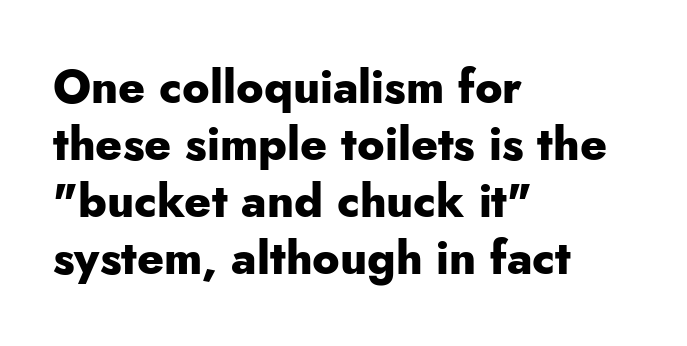
Q: Is the text bold? A: Yes.
Q: Is the text italic (slanted)? A: No, it is upright.
Q: Is the typeface a serif or a sans-serif typeface? A: Sans-serif.
Q: Is the text underlined? A: No.
Q: How is the paragraph aligned? A: Left-aligned.
Q: Is the spacing between letters normal or unusually wide? A: Normal.
Q: Width (condensed, normal, or wide)? A: Normal.
Q: Stroke contrast? A: Low.
Q: x-height? A: Small.
Q: Monospaced? A: No.
